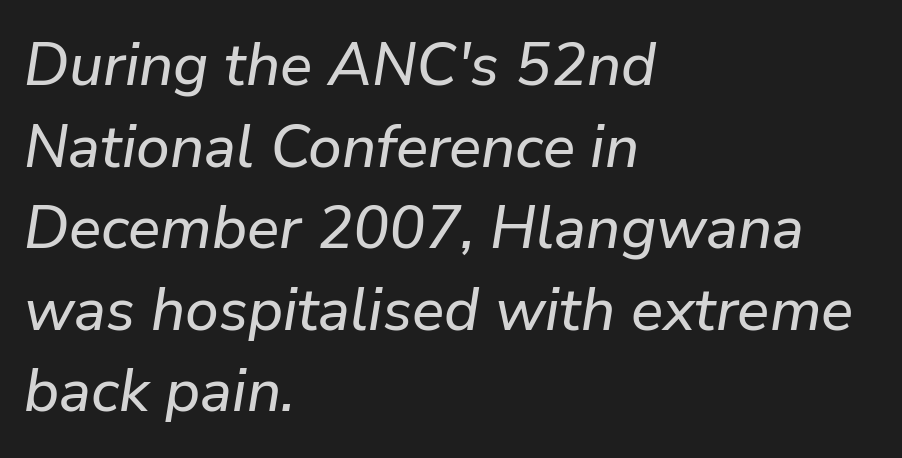
Q: Is the text italic (slanted)? A: Yes, it leans right by about 9 degrees.
Q: Is the text underlined? A: No.
Q: How is the paragraph aligned? A: Left-aligned.
Q: Is the spacing between letters normal or unusually wide? A: Normal.
Q: Is the spacing between lines tight, normal or loose? A: Normal.
Q: Width (condensed, normal, or wide)? A: Normal.
Q: Stroke contrast? A: Low.
Q: x-height? A: Medium.
Q: Monospaced? A: No.
